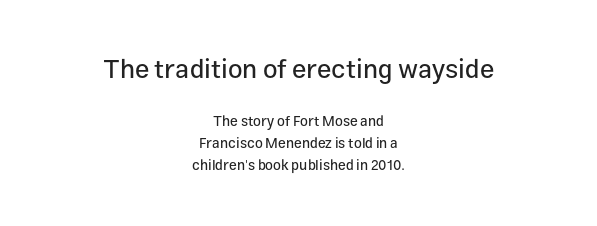
Q: Is the text italic (slanted)? A: No, it is upright.
Q: Is the text underlined? A: No.
Q: How is the paragraph aligned? A: Centered.
Q: Is the spacing between letters normal or unusually wide? A: Normal.
Q: Is the spacing between lines tight, normal or loose? A: Normal.
Q: Which block of text is set in a larger size, the first (top) or the second (bottom)? A: The first (top) one.
